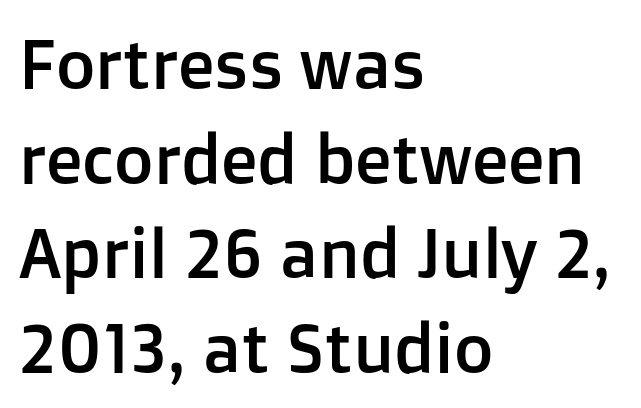
The image shows 68 px sans-serif type, upright; set left-aligned, normal line spacing (1.39x), normal letter spacing, not underlined; low stroke contrast and a medium x-height.
